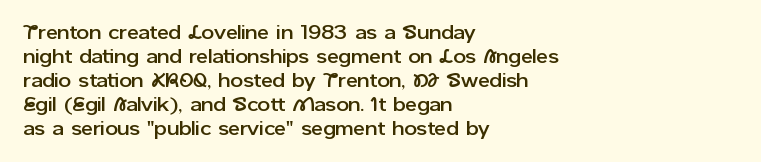
{"italic": "no", "underline": "no", "align": "left", "line_spacing_ratio": 1.2, "letter_spacing": "normal", "letter_spacing_em": 0.0, "glyph_px": 20}
